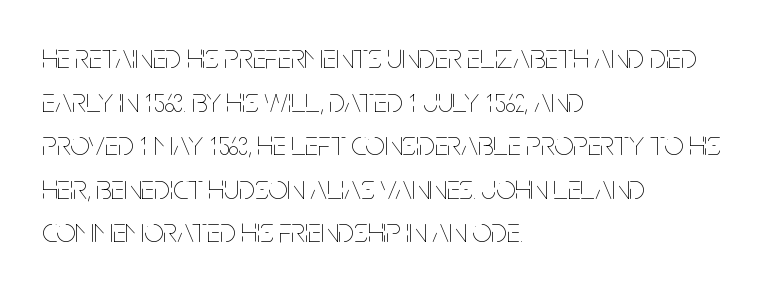
This sample is left-justified, so line endings fall wherever the words run out. A typesetter would call this proportional, since set widths differ per character. If you drew a line through each stem, it would be perfectly vertical. Normally led — the rows are evenly, conventionally spaced. In terms of letterspacing, this is plain default setting.
